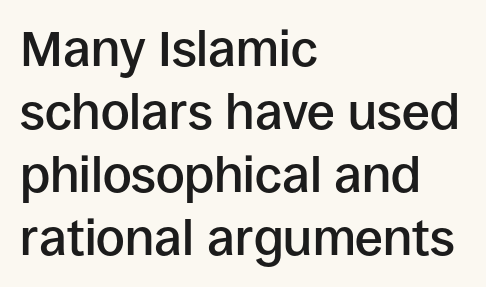
The image shows 50 px semibold sans-serif type, upright; set left-aligned, normal line spacing (1.26x), normal letter spacing, not underlined; low stroke contrast and a large x-height.
